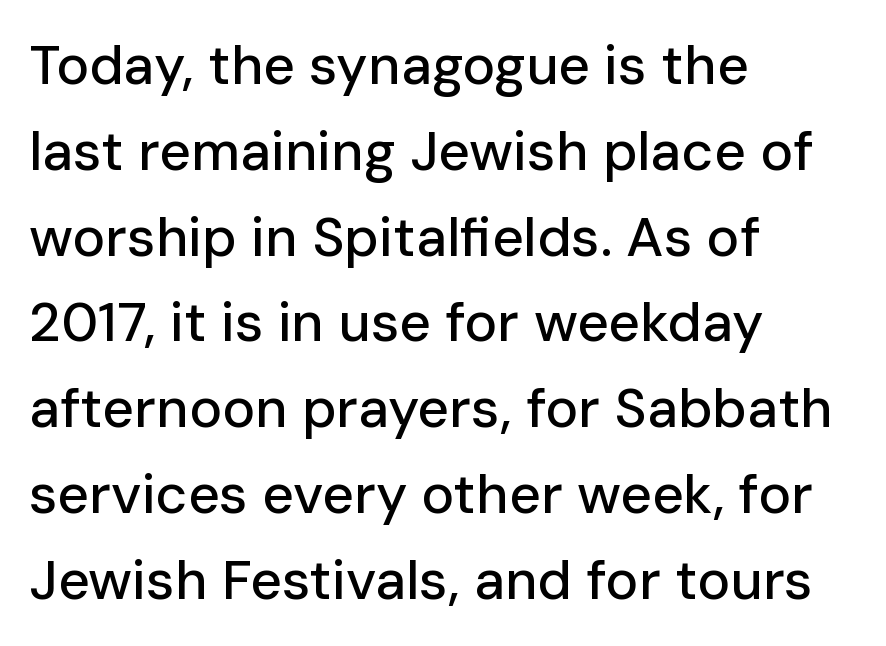
Q: Is the text italic (slanted)? A: No, it is upright.
Q: Is the typeface a serif or a sans-serif typeface? A: Sans-serif.
Q: Is the text underlined? A: No.
Q: How is the paragraph aligned? A: Left-aligned.
Q: Is the spacing between letters normal or unusually wide? A: Normal.
Q: Is the spacing between lines tight, normal or loose? A: Normal.
Q: Width (condensed, normal, or wide)? A: Normal.
Q: Stroke contrast? A: Low.
Q: x-height? A: Medium.
Q: Monospaced? A: No.
